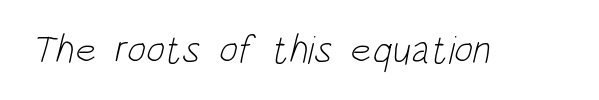
Q: Is the text bold? A: No.
Q: Is the typeface a serif or a sans-serif typeface? A: Sans-serif.
Q: Is the text underlined? A: No.
Q: Is the spacing between letters normal or unusually wide? A: Normal.
Q: Width (condensed, normal, or wide)? A: Condensed.
Q: Stroke contrast? A: Low.
Q: x-height? A: Large.
Q: Monospaced? A: No.
